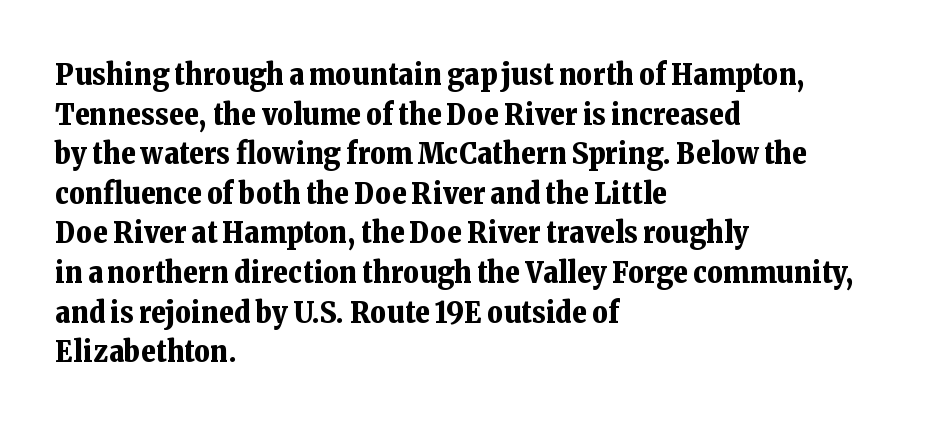
These lines are composed in type with serifs. There is no visible air inserted between adjacent glyphs. Character widths vary here, with narrow letters taking less room than wide ones. Honestly, the row spacing looks completely unremarkable. Quick note: not italic, upright. Does the copy run flush right? No — it runs flush left.
